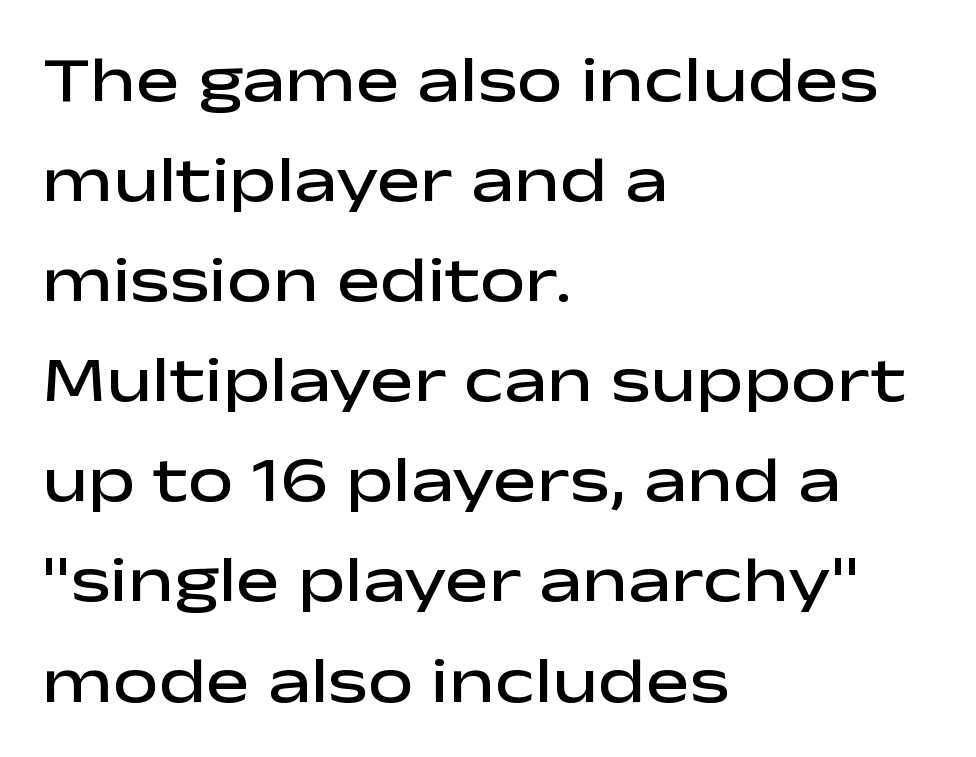
Reading down the block, your eye returns to a fixed left position each line. Does the lettering tilt? It doesn't — this is upright. The rendering uses natural spacing where letterforms have individual widths. Reading down the column, the eye jumps a familiar distance to each next line.
